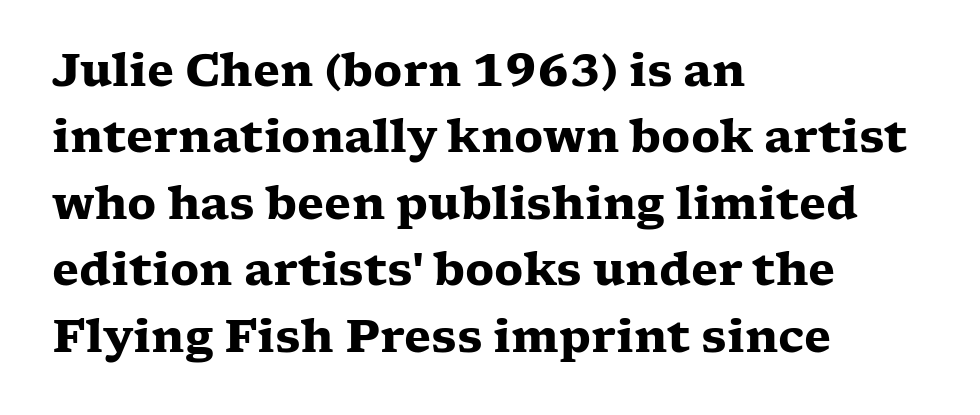
{"serif": "yes", "italic": "no", "bold": "yes", "weight": "heavy", "width": "wide", "stroke_contrast": "low", "x_height": "medium", "monospaced": "no", "underline": "no", "align": "left", "line_spacing": "normal", "line_spacing_ratio": 1.51, "letter_spacing": "normal", "letter_spacing_em": 0.0, "glyph_px": 44}
